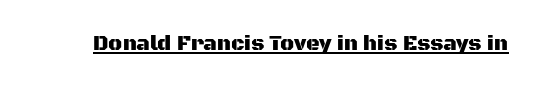
Q: Is the text italic (slanted)? A: No, it is upright.
Q: Is the text underlined? A: Yes.
Q: Is the spacing between letters normal or unusually wide? A: Normal.
